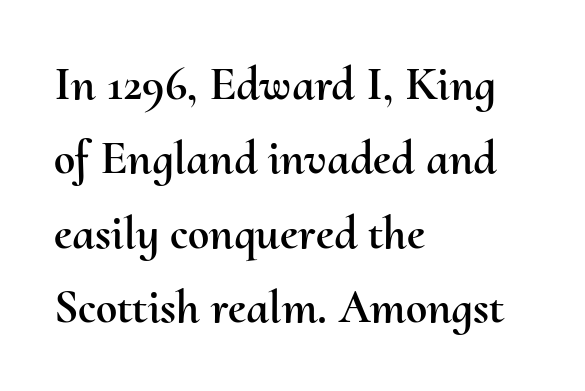
The image shows 48 px text type, upright; set left-aligned, normal line spacing (1.55x), normal letter spacing, not underlined; medium stroke contrast and a small x-height.
